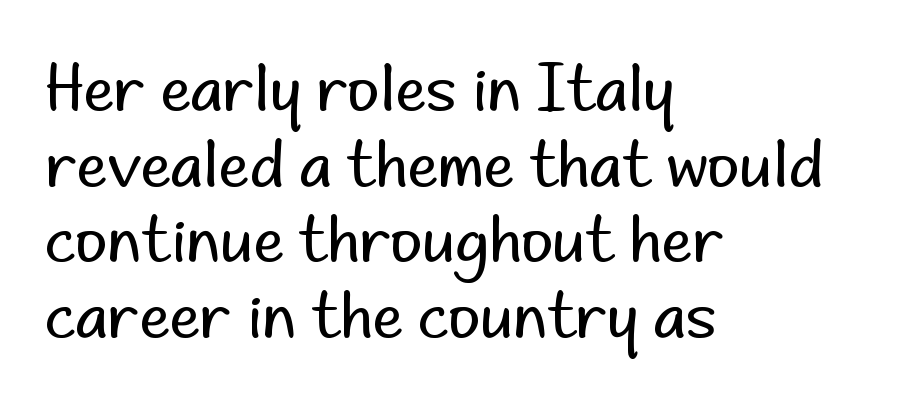
No chunkiness to these letters — they're not bold. Every stem runs plumb, perpendicular to the baseline. The zone under the glyphs is completely vacant. Varying glyph widths throughout — classic text-font behaviour. Is the block centered? No — it sits flush against the left margin. In terms of letterform style, serifs are entirely absent.
